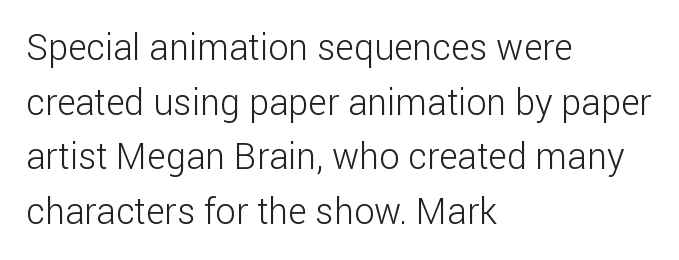
The image shows 36 px light sans-serif type, upright; set left-aligned, normal line spacing (1.52x), normal letter spacing, not underlined; low stroke contrast and a medium x-height.
